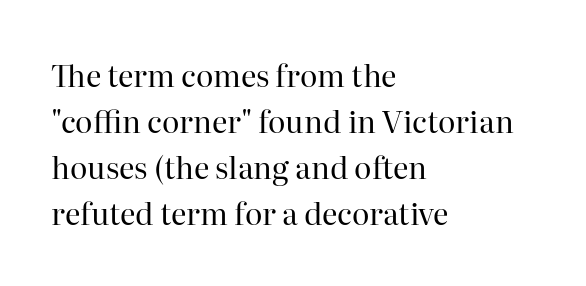
The image shows 30 px regular-weight serif type, upright; set left-aligned, normal line spacing (1.53x), normal letter spacing, not underlined; high stroke contrast and a medium x-height.
